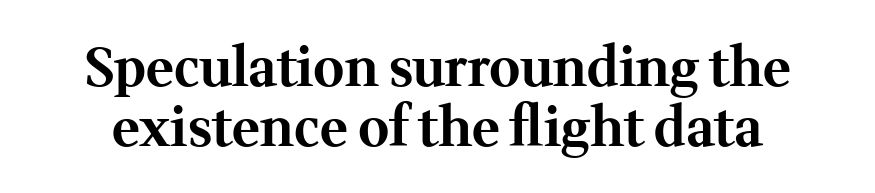
Descender tails drop into unmarked territory. The letters stand upright; this is a roman face. Think of a printed novel: that variable character pitch is what you see here. Each word holds together tightly as a unit, with standard inter-letter gaps. Compared with typical paragraphs, the rows here are closer together.
